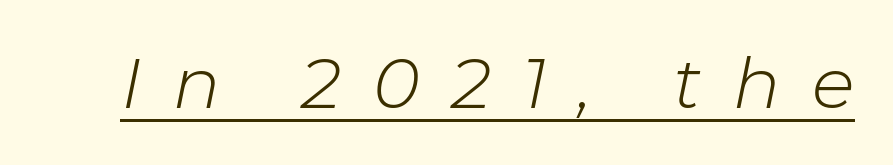
Q: Is the text bold? A: No.
Q: Is the text italic (slanted)? A: Yes, it leans right by about 11 degrees.
Q: Is the text underlined? A: Yes.
Q: Is the spacing between letters normal or unusually wide? A: Unusually wide.
Q: Width (condensed, normal, or wide)? A: Normal.
Q: Stroke contrast? A: Low.
Q: x-height? A: Medium.
Q: Monospaced? A: No.
